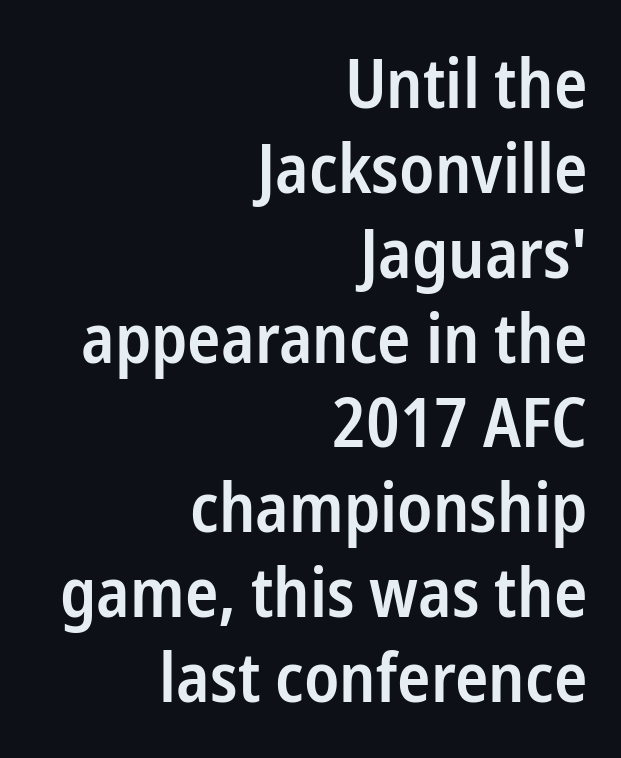
The image shows 69 px semibold, condensed sans-serif type, upright; set right-aligned, line spacing 1.23x, normal letter spacing, not underlined; low stroke contrast and a medium x-height.
